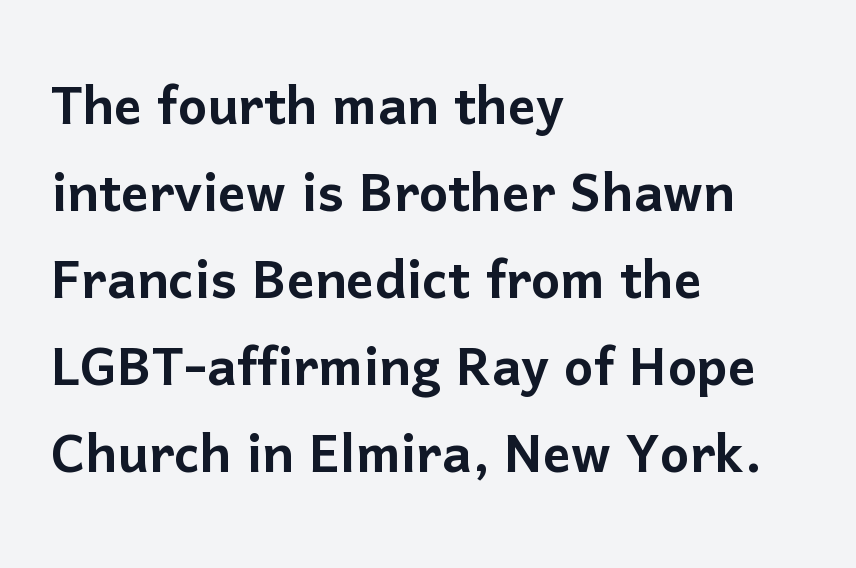
The tracking reads as untouched default to a designer's eye. This sample uses a sans-serif face. Regarding leading, the lines here are spaced in the standard way. Ordinary non-slanted type is in use.
